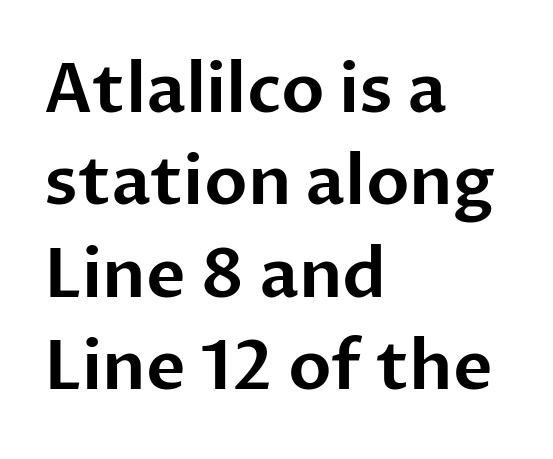
Layout note: lines flush left. The string is rendered with underlining switched off. Style check: upright. Evenly set lines give the paragraph a standard silhouette.
